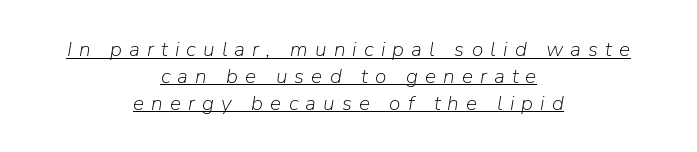
The image shows 21 px text type, italic (leaning right); set centered, normal line spacing (1.28x), unusually wide letter spacing (+0.34 em), underlined.
